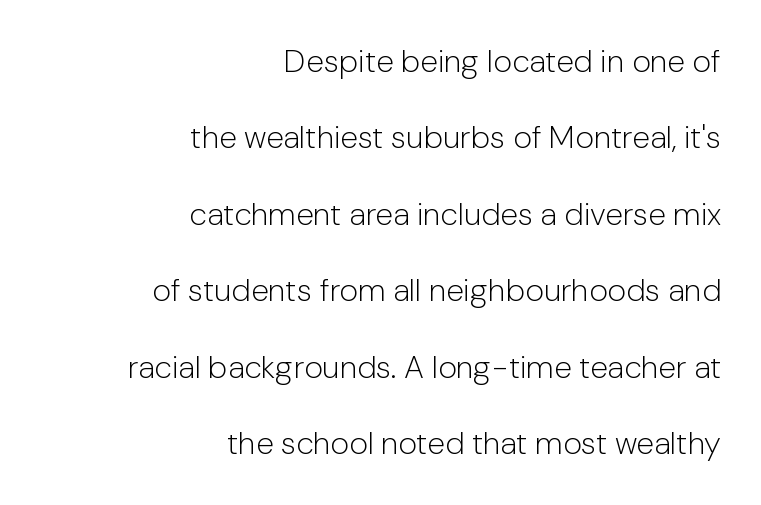
The image shows 32 px light sans-serif type, upright; set right-aligned, loose line spacing (2.39x), normal letter spacing, not underlined; low stroke contrast and a medium x-height.
